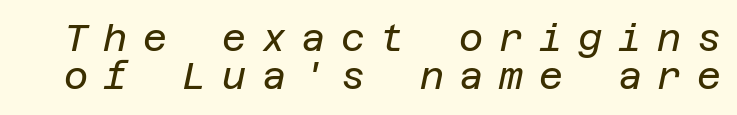
{"italic": "yes", "lean": "right", "slant_degrees": 12, "bold": "no", "weight": "regular", "width": "normal", "stroke_contrast": "low", "x_height": "large", "underline": "no", "line_spacing": "tight", "line_spacing_ratio": 1.03, "letter_spacing": "wide", "letter_spacing_em": 0.42, "glyph_px": 37}
